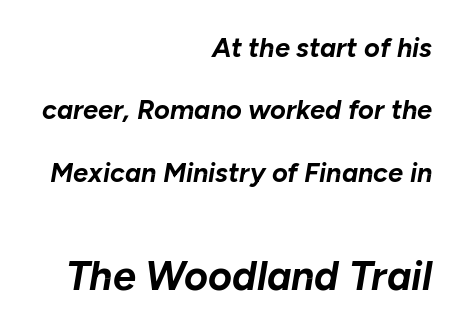
Q: Is the text bold? A: Yes.
Q: Is the text italic (slanted)? A: Yes, it leans right by about 10 degrees.
Q: Is the text underlined? A: No.
Q: How is the paragraph aligned? A: Right-aligned.
Q: Is the spacing between letters normal or unusually wide? A: Normal.
Q: Is the spacing between lines tight, normal or loose? A: Loose.
Q: Which block of text is set in a larger size, the first (top) or the second (bottom)? A: The second (bottom) one.
Q: Width (condensed, normal, or wide)? A: Normal.
Q: Stroke contrast? A: Low.
Q: x-height? A: Medium.
Q: Monospaced? A: No.
